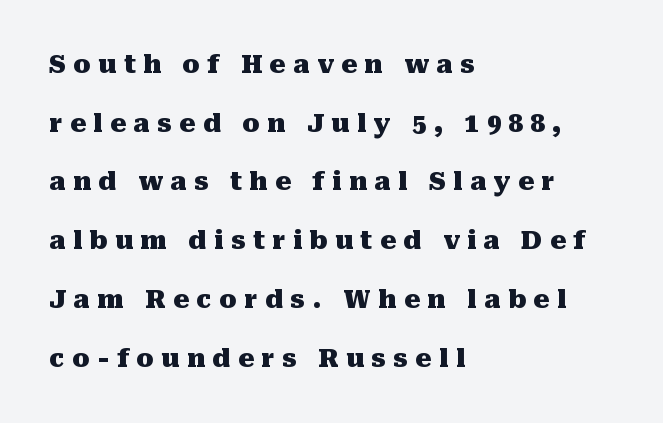
{"italic": "no", "bold": "yes", "underline": "no", "align": "left", "line_spacing": "loose", "line_spacing_ratio": 2.35, "letter_spacing": "wide", "letter_spacing_em": 0.3, "glyph_px": 25}
